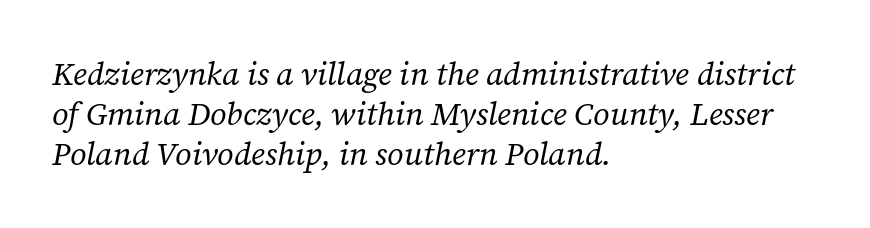
{"serif": "yes", "italic": "yes", "lean": "right", "slant_degrees": 12, "bold": "no", "weight": "regular", "width": "normal", "stroke_contrast": "low", "x_height": "medium", "monospaced": "no", "underline": "no", "align": "left", "line_spacing": "normal", "line_spacing_ratio": 1.25, "letter_spacing": "normal", "letter_spacing_em": 0.0, "glyph_px": 32}
